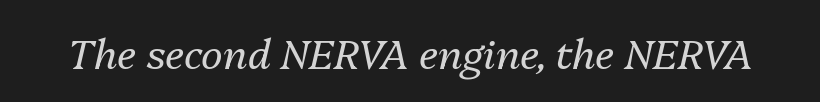
No extra tracking has been applied to these lines. Only glyphs here, with clear space below each row. Weight: regular or lighter. Note the varied advance widths — an 'i' is clearly narrower than an 'm'. If you drew a line through each stem, it would be angled.
